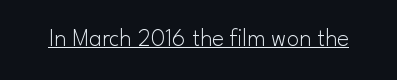
The image shows 25 px text type, upright; set normal letter spacing, underlined.
